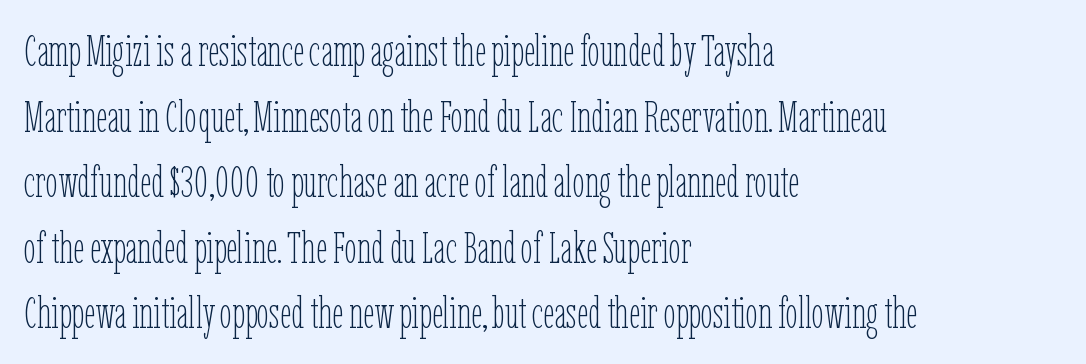
Q: Is the text bold? A: No.
Q: Is the text italic (slanted)? A: No, it is upright.
Q: Is the text underlined? A: No.
Q: How is the paragraph aligned? A: Left-aligned.
Q: Is the spacing between letters normal or unusually wide? A: Normal.
Q: Is the spacing between lines tight, normal or loose? A: Normal.
Q: Width (condensed, normal, or wide)? A: Condensed.
Q: Stroke contrast? A: Low.
Q: x-height? A: Medium.
Q: Monospaced? A: No.
